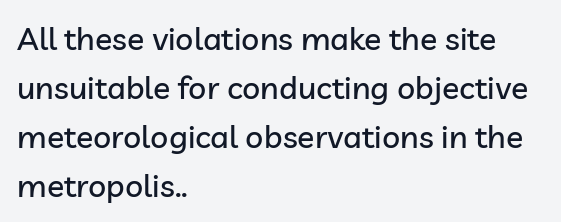
{"serif": "no", "italic": "no", "width": "normal", "stroke_contrast": "low", "x_height": "medium", "monospaced": "no", "underline": "no", "align": "left", "line_spacing": "normal", "line_spacing_ratio": 1.53, "letter_spacing": "normal", "letter_spacing_em": 0.0, "glyph_px": 32}
